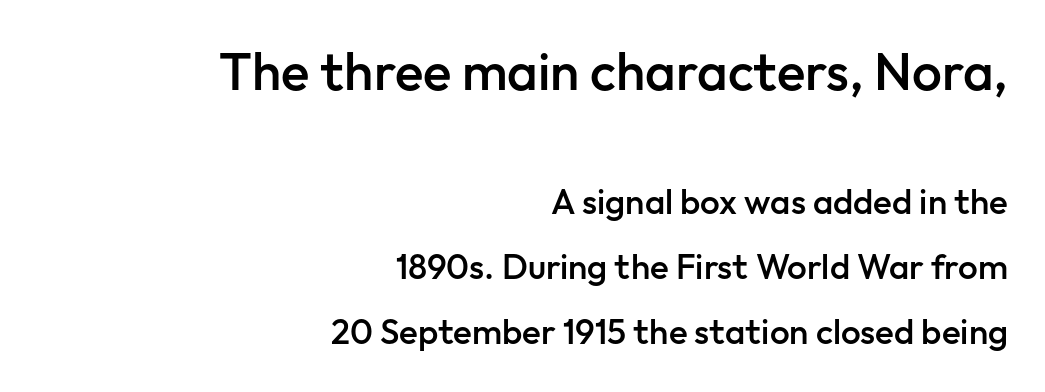
{"serif": "no", "italic": "no", "bold": "semi", "weight": "semibold", "width": "normal", "stroke_contrast": "low", "x_height": "medium", "monospaced": "no", "underline": "no", "align": "right", "line_spacing_ratio": 1.87, "letter_spacing": "normal", "letter_spacing_em": 0.0, "larger_block": "first", "size_ratio": 1.51, "glyph_px": 53}
